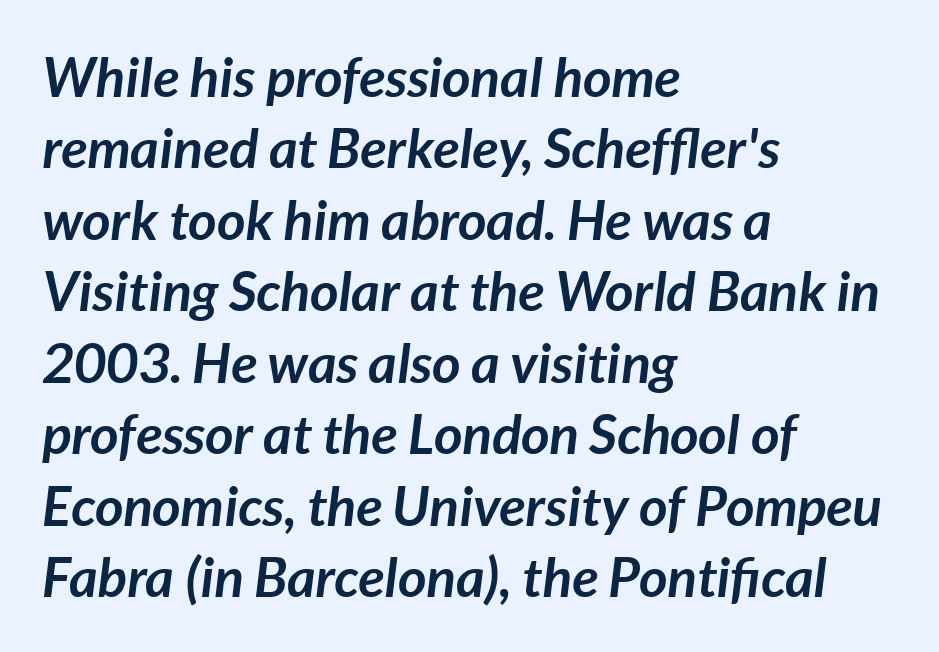
The letters sit at their default tracking, neither squeezed nor spread. This sample is left-justified, so line endings fall wherever the words run out. Spacing verdict: proportional, widths tailored to each character. Check the space under the baseline: it is left empty. Designer's note — italics engaged. Horizontal bands of white between lines are of average thickness.
